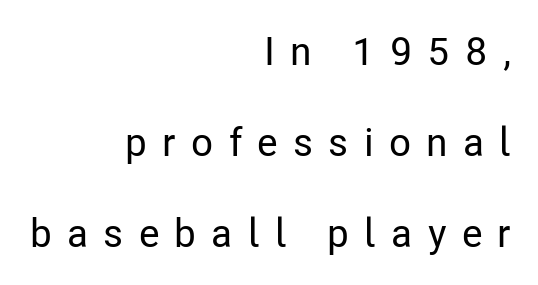
Spacing verdict: proportional, widths tailored to each character. This rendering uses right alignment, leaving the left contour irregular. Examine the stroke ends and you'll find no serifs. Upright lettering throughout. The words here are not underlined. These lines stand farther apart than default settings would place them.
